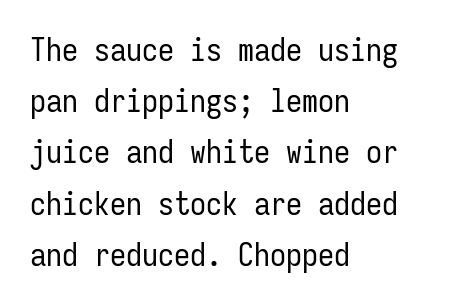
{"serif": "no", "italic": "no", "bold": "no", "weight": "regular", "width": "condensed", "stroke_contrast": "low", "x_height": "medium", "monospaced": "yes", "underline": "no", "align": "left", "line_spacing": "normal", "line_spacing_ratio": 1.6, "letter_spacing": "normal", "letter_spacing_em": 0.0, "glyph_px": 32}
